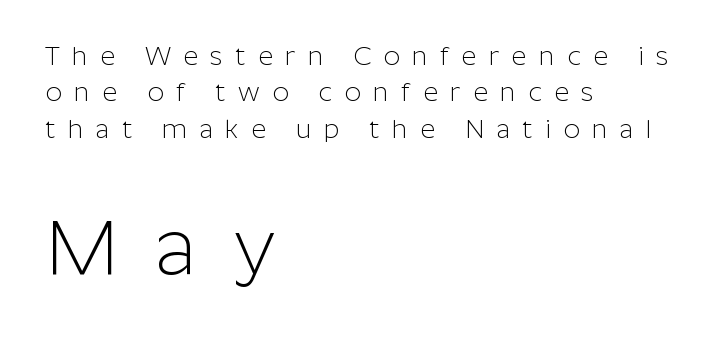
The image shows 77 px light sans-serif type, upright; set left-aligned, normal line spacing (1.4x), unusually wide letter spacing (+0.47 em), not underlined; the second (bottom) block is 2.96x larger; low stroke contrast and a medium x-height.
